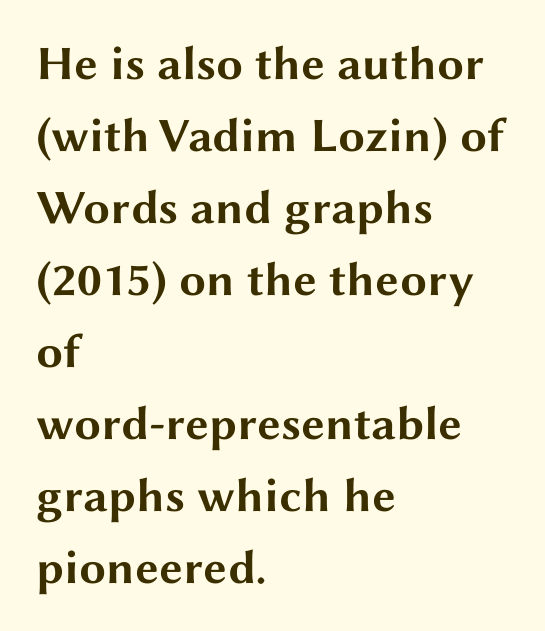
{"serif": "no", "italic": "no", "bold": "yes", "weight": "bold", "width": "wide", "stroke_contrast": "medium", "x_height": "medium", "monospaced": "no", "underline": "no", "align": "left", "line_spacing": "normal", "line_spacing_ratio": 1.5, "letter_spacing": "normal", "letter_spacing_em": 0.0, "glyph_px": 48}
